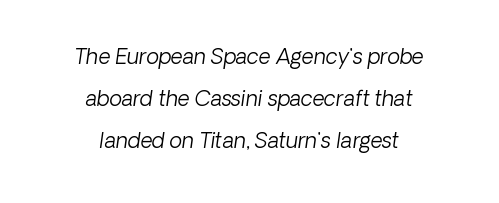
Descenders hang freely into open space. On a weight scale, this lands at 450 or below. Observe the ordinary spacing: letters are neighbours, not strangers. The designer dialed line spacing up above the default. Casual observation: everything's sitting right in the middle.
